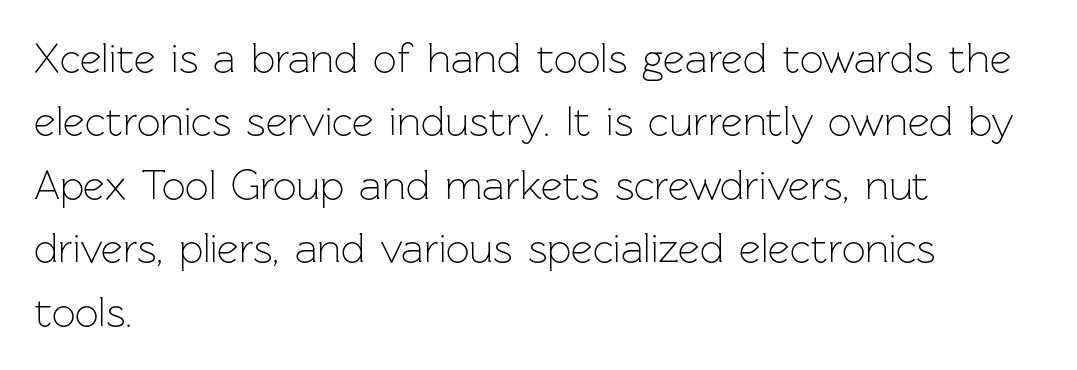
Q: Is the text bold? A: No.
Q: Is the text italic (slanted)? A: No, it is upright.
Q: Is the typeface a serif or a sans-serif typeface? A: Sans-serif.
Q: Is the text underlined? A: No.
Q: How is the paragraph aligned? A: Left-aligned.
Q: Is the spacing between letters normal or unusually wide? A: Normal.
Q: Is the spacing between lines tight, normal or loose? A: Normal.
Q: Width (condensed, normal, or wide)? A: Normal.
Q: Stroke contrast? A: Low.
Q: x-height? A: Medium.
Q: Monospaced? A: No.
